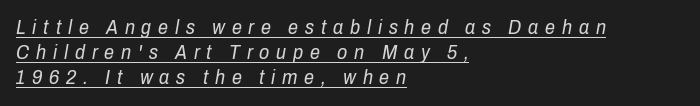
Q: Is the text bold? A: No.
Q: Is the text italic (slanted)? A: Yes, it leans right by about 10 degrees.
Q: Is the text underlined? A: Yes.
Q: How is the paragraph aligned? A: Left-aligned.
Q: Is the spacing between letters normal or unusually wide? A: Unusually wide.
Q: Is the spacing between lines tight, normal or loose? A: Normal.
